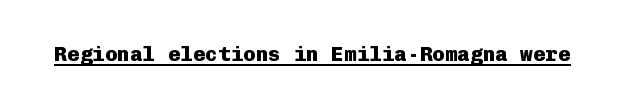
{"italic": "no", "bold": "yes", "underline": "yes", "letter_spacing": "normal", "letter_spacing_em": 0.0, "glyph_px": 21}
